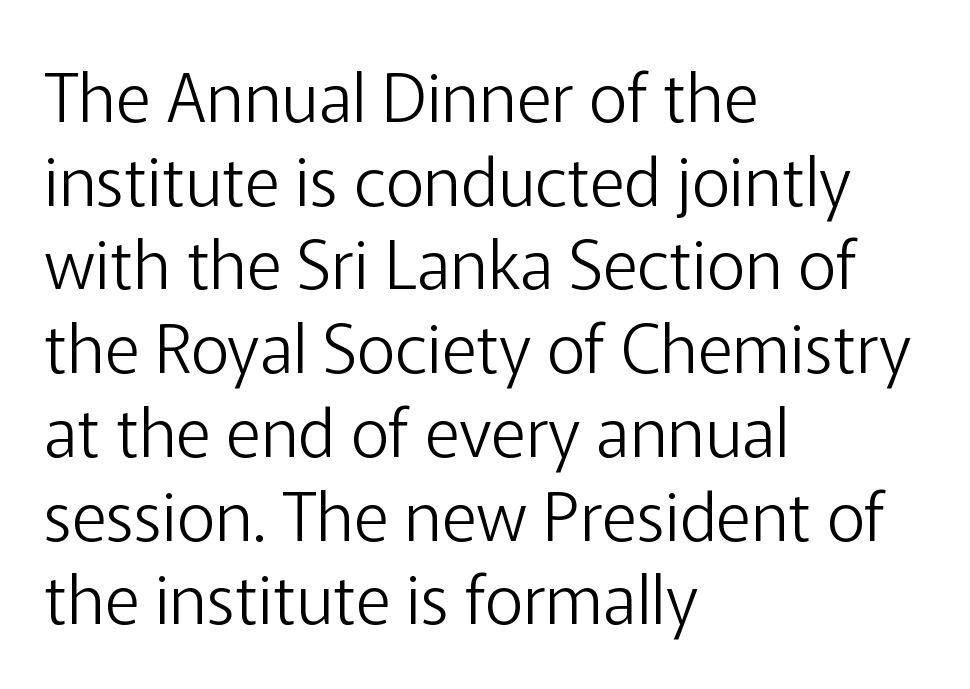
{"serif": "no", "italic": "no", "bold": "no", "weight": "light", "width": "normal", "stroke_contrast": "low", "x_height": "medium", "monospaced": "no", "underline": "no", "align": "left", "line_spacing": "normal", "line_spacing_ratio": 1.25, "letter_spacing": "normal", "letter_spacing_em": 0.0, "glyph_px": 67}
